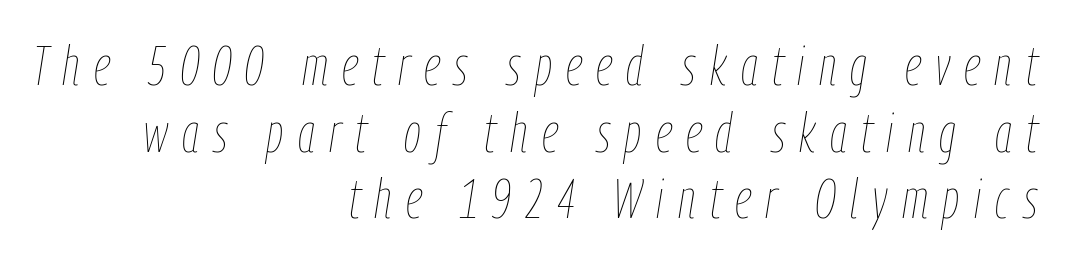
{"italic": "yes", "lean": "right", "slant_degrees": 9, "bold": "no", "weight": "thin", "width": "condensed", "stroke_contrast": "low", "x_height": "medium", "monospaced": "no", "underline": "no", "align": "right", "line_spacing_ratio": 1.21, "letter_spacing": "wide", "letter_spacing_em": 0.26, "glyph_px": 55}
